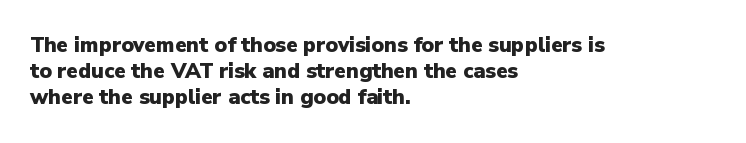
The image shows 21 px bold type, upright; set left-aligned, normal line spacing (1.25x), normal letter spacing, not underlined.
